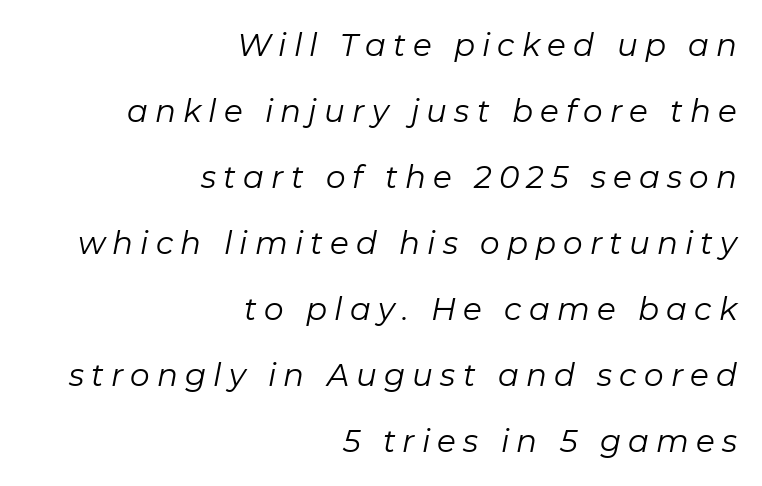
Q: Is the text bold? A: No.
Q: Is the text italic (slanted)? A: Yes, it leans right by about 11 degrees.
Q: Is the text underlined? A: No.
Q: How is the paragraph aligned? A: Right-aligned.
Q: Is the spacing between letters normal or unusually wide? A: Unusually wide.
Q: Is the spacing between lines tight, normal or loose? A: Loose.
Q: Width (condensed, normal, or wide)? A: Normal.
Q: Stroke contrast? A: Low.
Q: x-height? A: Medium.
Q: Monospaced? A: No.
